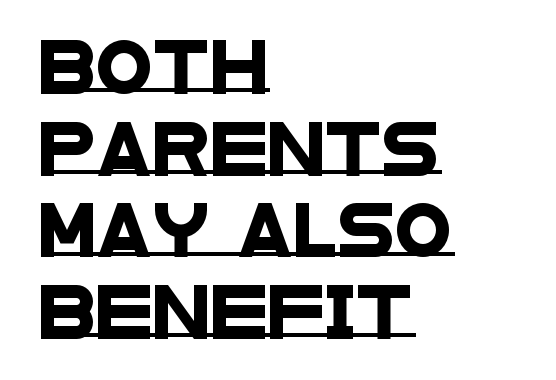
The image shows 52 px wide sans-serif type; set left-aligned, normal line spacing (1.57x), normal letter spacing, underlined; low stroke contrast and a large x-height.
